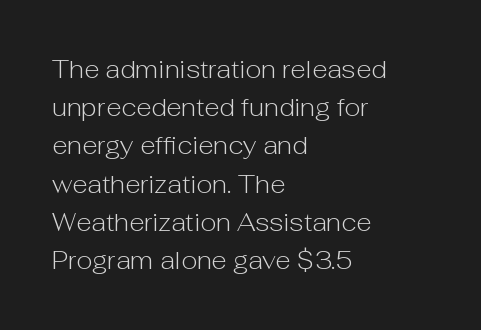
The image shows 25 px text type, upright; set left-aligned, normal line spacing (1.53x), normal letter spacing, not underlined.
